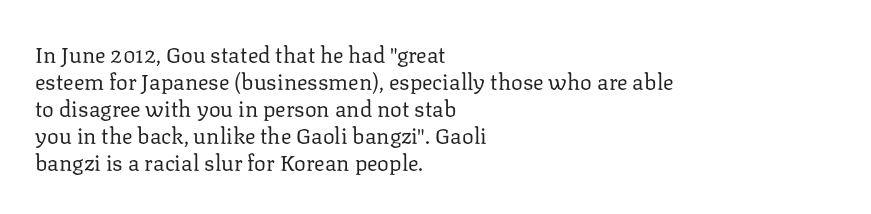
The image shows 22 px text type, upright; set left-aligned, line spacing 1.23x, normal letter spacing, not underlined.
